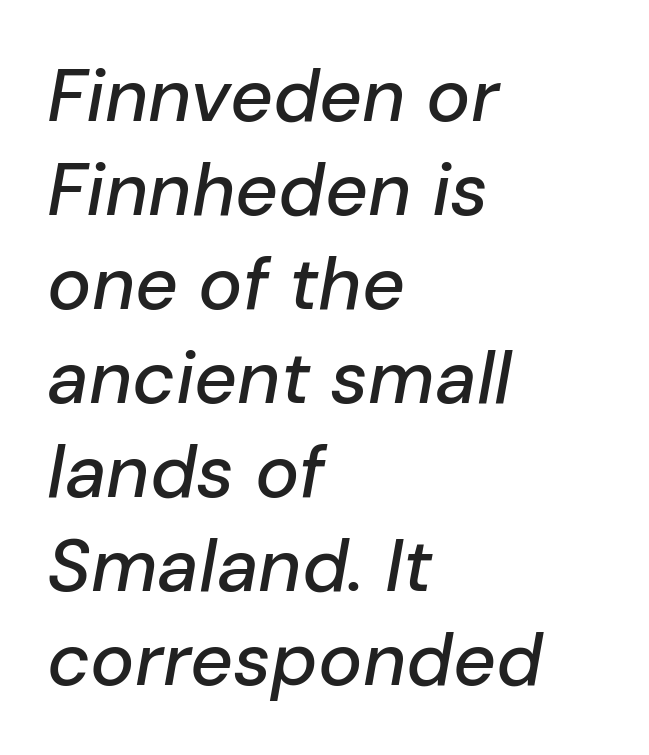
Q: Is the text italic (slanted)? A: Yes, it leans right by about 10 degrees.
Q: Is the text underlined? A: No.
Q: How is the paragraph aligned? A: Left-aligned.
Q: Is the spacing between letters normal or unusually wide? A: Normal.
Q: Is the spacing between lines tight, normal or loose? A: Normal.
Q: Width (condensed, normal, or wide)? A: Normal.
Q: Stroke contrast? A: Low.
Q: x-height? A: Medium.
Q: Monospaced? A: No.
